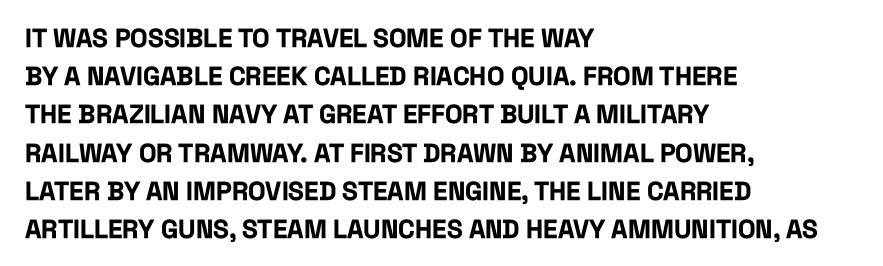
One glance says typical: line gaps are just what's usual. Students, note that the glyphs here touch the page at normal intervals. When letters stand straight like this, we call the style roman or upright. The string is rendered with underlining switched off. Casual observation: everything's shoved over to the left.
